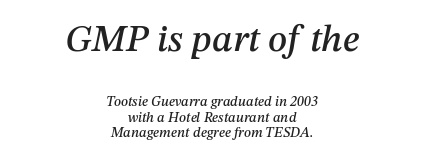
{"italic": "yes", "lean": "right", "slant_degrees": 12, "width": "normal", "stroke_contrast": "medium", "x_height": "medium", "monospaced": "no", "underline": "no", "align": "center", "line_spacing": "tight", "line_spacing_ratio": 1.12, "letter_spacing": "normal", "letter_spacing_em": 0.0, "larger_block": "first", "size_ratio": 2.71, "glyph_px": 38}
